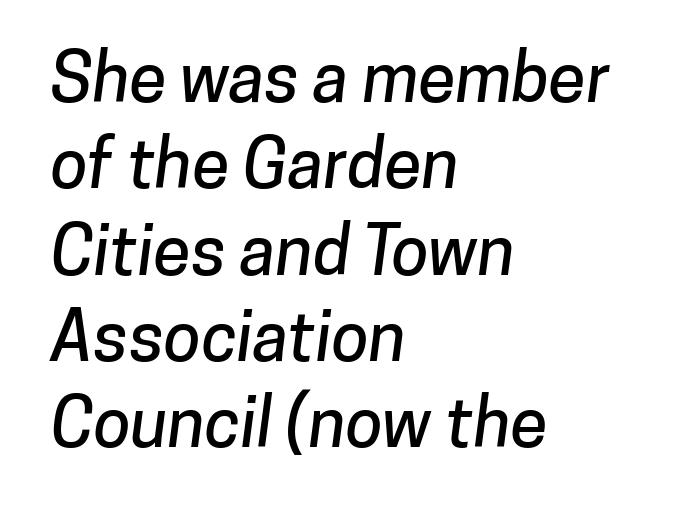
Q: Is the typeface a serif or a sans-serif typeface? A: Sans-serif.
Q: Is the text underlined? A: No.
Q: How is the paragraph aligned? A: Left-aligned.
Q: Is the spacing between letters normal or unusually wide? A: Normal.
Q: Is the spacing between lines tight, normal or loose? A: Normal.
Q: Width (condensed, normal, or wide)? A: Normal.
Q: Stroke contrast? A: Low.
Q: x-height? A: Medium.
Q: Monospaced? A: No.
